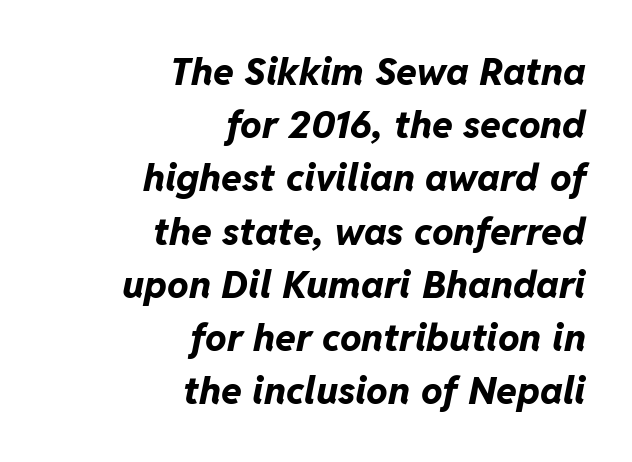
{"italic": "yes", "lean": "right", "slant_degrees": 11, "bold": "yes", "weight": "bold", "width": "normal", "stroke_contrast": "low", "x_height": "medium", "monospaced": "no", "underline": "no", "align": "right", "line_spacing": "normal", "line_spacing_ratio": 1.4, "letter_spacing": "normal", "letter_spacing_em": 0.0, "glyph_px": 38}
